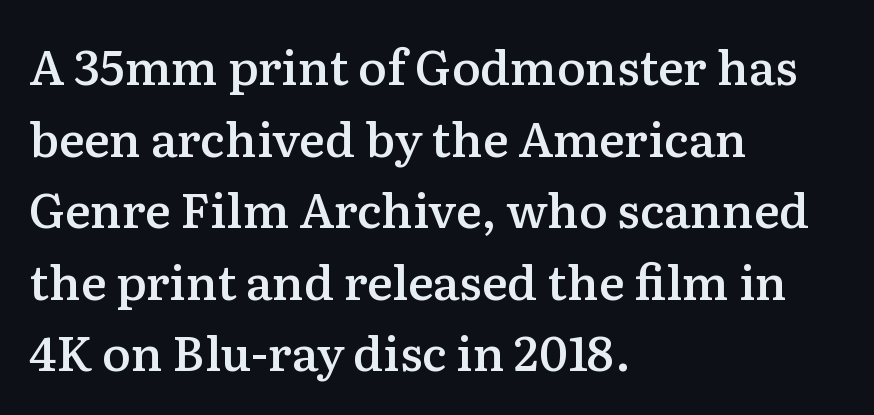
Q: Is the text bold? A: Semi-bold.
Q: Is the text italic (slanted)? A: No, it is upright.
Q: Is the typeface a serif or a sans-serif typeface? A: Serif.
Q: Is the text underlined? A: No.
Q: How is the paragraph aligned? A: Left-aligned.
Q: Is the spacing between letters normal or unusually wide? A: Normal.
Q: Is the spacing between lines tight, normal or loose? A: Normal.
Q: Width (condensed, normal, or wide)? A: Normal.
Q: Stroke contrast? A: Medium.
Q: x-height? A: Medium.
Q: Monospaced? A: No.
